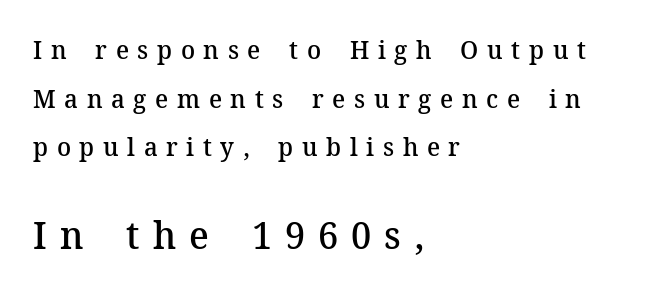
The image shows 39 px semibold serif type, upright; set left-aligned, line spacing 1.87x, unusually wide letter spacing (+0.33 em), not underlined; the second (bottom) block is 1.5x larger; medium stroke contrast and a medium x-height.
